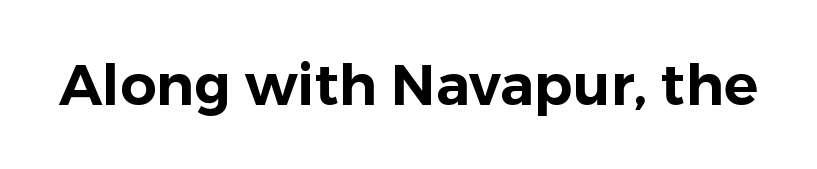
Q: Is the text italic (slanted)? A: No, it is upright.
Q: Is the typeface a serif or a sans-serif typeface? A: Sans-serif.
Q: Is the text underlined? A: No.
Q: Is the spacing between letters normal or unusually wide? A: Normal.
Q: Width (condensed, normal, or wide)? A: Normal.
Q: Stroke contrast? A: Low.
Q: x-height? A: Medium.
Q: Monospaced? A: No.
